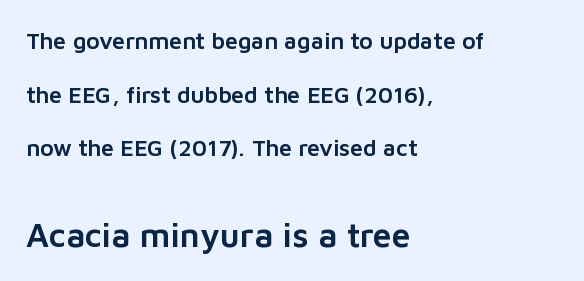
Q: Is the text italic (slanted)? A: No, it is upright.
Q: Is the typeface a serif or a sans-serif typeface? A: Sans-serif.
Q: Is the text underlined? A: No.
Q: How is the paragraph aligned? A: Left-aligned.
Q: Is the spacing between letters normal or unusually wide? A: Normal.
Q: Is the spacing between lines tight, normal or loose? A: Loose.
Q: Which block of text is set in a larger size, the first (top) or the second (bottom)? A: The second (bottom) one.
Q: Width (condensed, normal, or wide)? A: Normal.
Q: Stroke contrast? A: Low.
Q: x-height? A: Medium.
Q: Monospaced? A: No.
